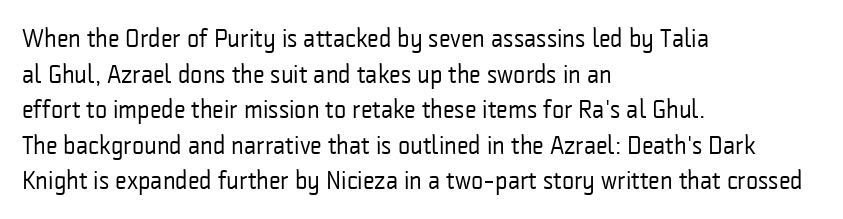
The line texture is even and compact thanks to regular tracking. Honestly, the row spacing looks completely unremarkable. Every row of glyphs begins at an identical x-position on the left. The letters stand straight up with perfectly vertical stems. Stroke thickness stays within the range of a standard reading face or lighter. Unmarked baselines from the first word to the last.
